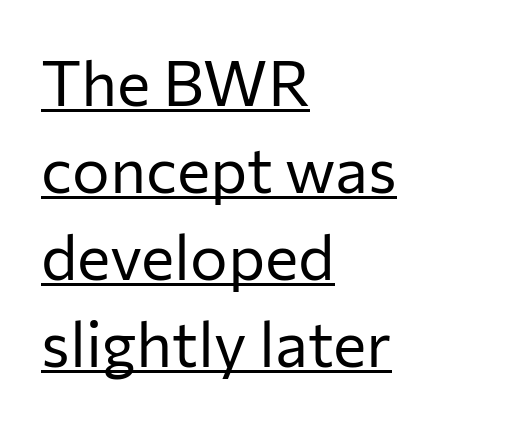
Q: Is the text bold? A: No.
Q: Is the text italic (slanted)? A: No, it is upright.
Q: Is the typeface a serif or a sans-serif typeface? A: Sans-serif.
Q: Is the text underlined? A: Yes.
Q: How is the paragraph aligned? A: Left-aligned.
Q: Is the spacing between letters normal or unusually wide? A: Normal.
Q: Is the spacing between lines tight, normal or loose? A: Normal.
Q: Width (condensed, normal, or wide)? A: Normal.
Q: Stroke contrast? A: Low.
Q: x-height? A: Medium.
Q: Monospaced? A: No.
